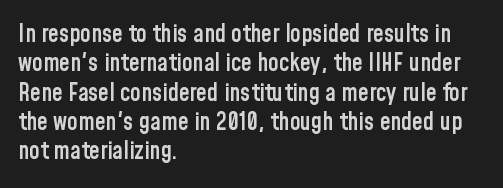
The image shows 24 px text type, upright; set left-aligned, line spacing 1.22x, normal letter spacing, not underlined.
